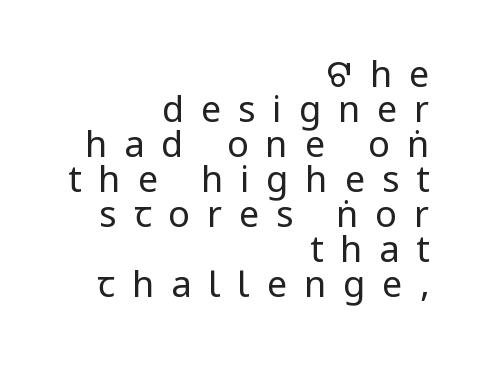
The image shows 36 px regular-weight, condensed sans-serif type, upright; set right-aligned, tight line spacing (0.97x), unusually wide letter spacing (+0.47 em), not underlined; low stroke contrast.
